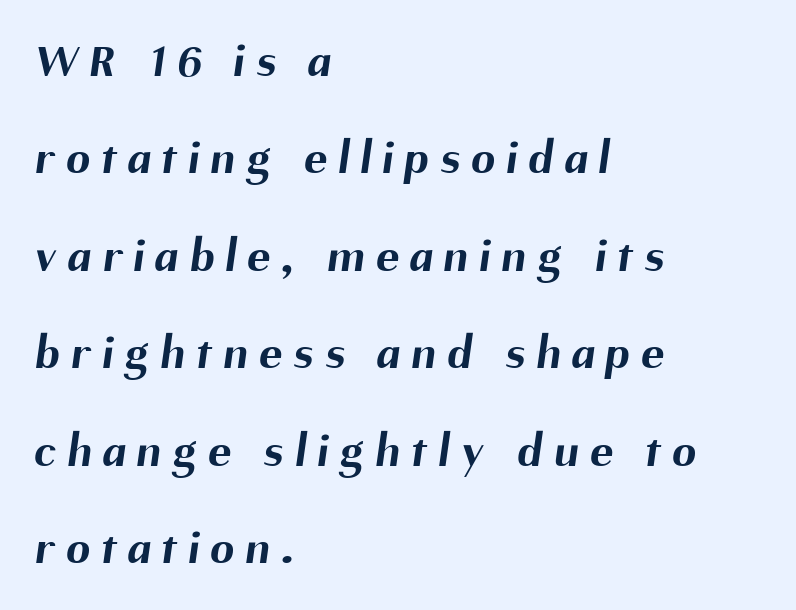
Q: Is the text bold? A: Yes.
Q: Is the typeface a serif or a sans-serif typeface? A: Sans-serif.
Q: Is the text underlined? A: No.
Q: How is the paragraph aligned? A: Left-aligned.
Q: Is the spacing between letters normal or unusually wide? A: Unusually wide.
Q: Is the spacing between lines tight, normal or loose? A: Loose.
Q: Width (condensed, normal, or wide)? A: Normal.
Q: Stroke contrast? A: Medium.
Q: x-height? A: Medium.
Q: Monospaced? A: No.
